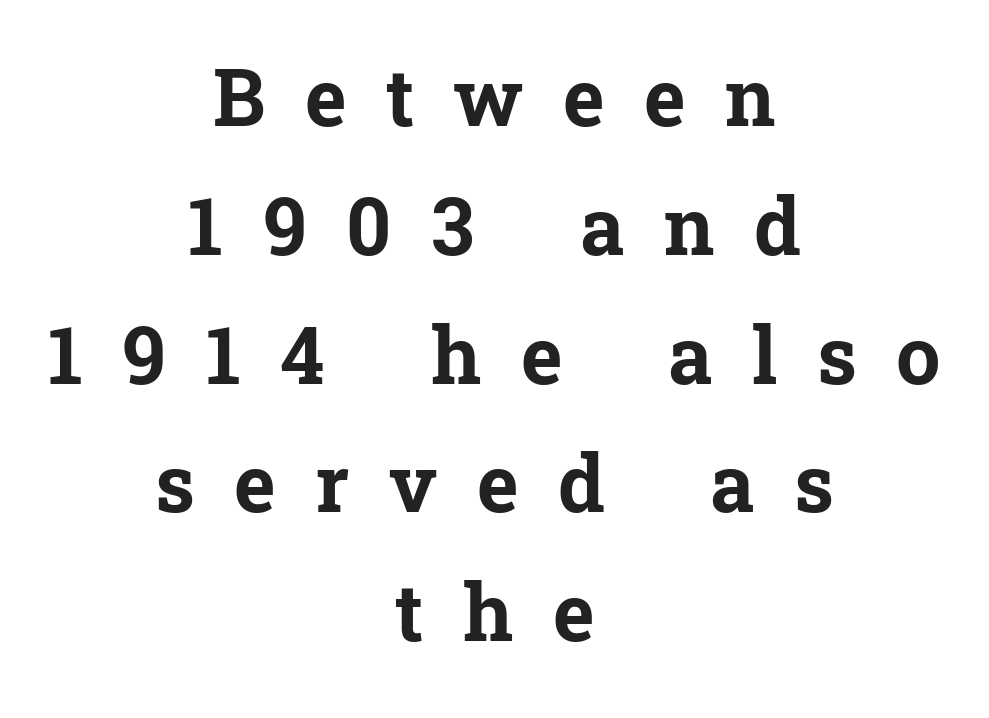
The image shows 79 px bold serif type, upright; set centered, normal line spacing (1.63x), unusually wide letter spacing (+0.5 em), not underlined; low stroke contrast and a medium x-height.
